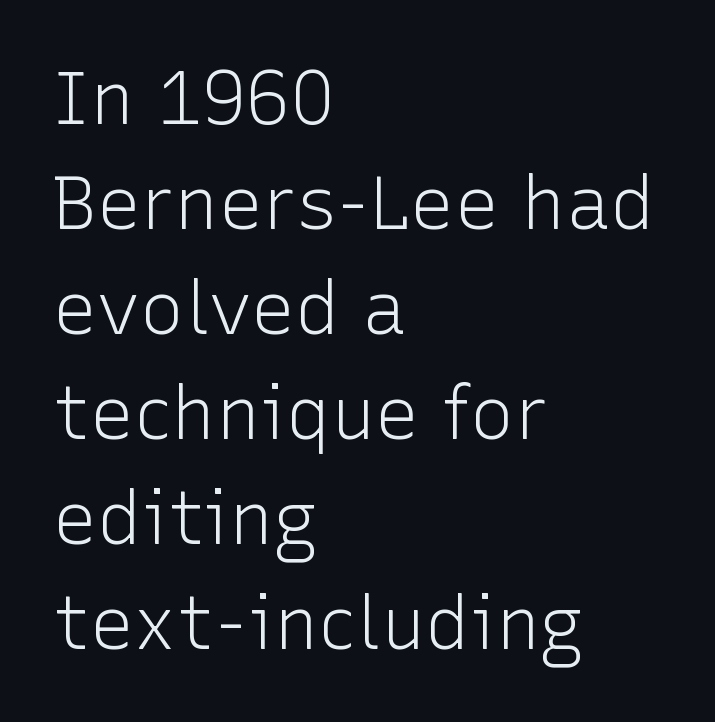
The image shows 74 px light sans-serif type, upright; set left-aligned, normal line spacing (1.42x), normal letter spacing, not underlined; low stroke contrast and a medium x-height.
